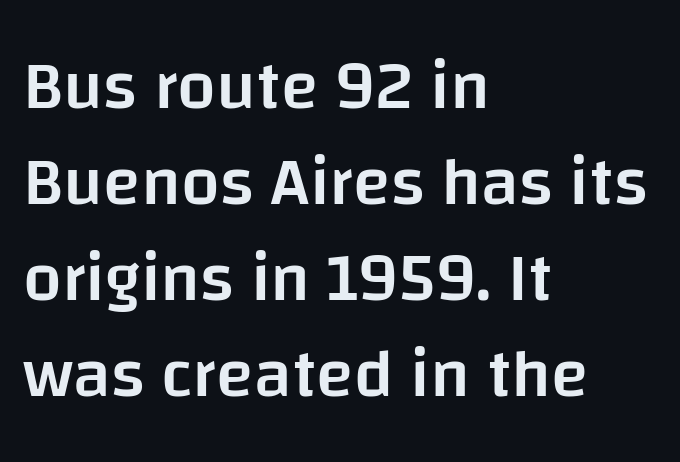
The passage shown has conventional tracking throughout. As a designer I'd log this as weight 600, semibold. The setting favours the left margin, as ordinary paragraphs usually do. The foot of each line stays bare and open.
